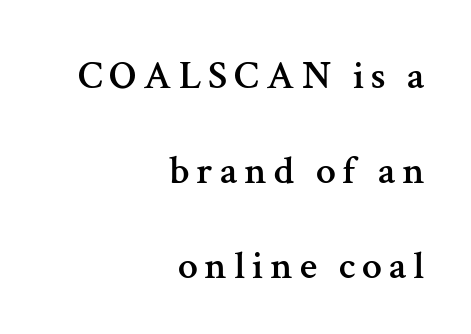
The passage shown is not underscored anywhere. Font category for this specimen: serif. You could not count columns in this text — the font is proportionally spaced. A typesetter would mark this as roman, not italic. The setting favours the right margin, as signatures and pull-quotes sometimes do. Leading: increased.
